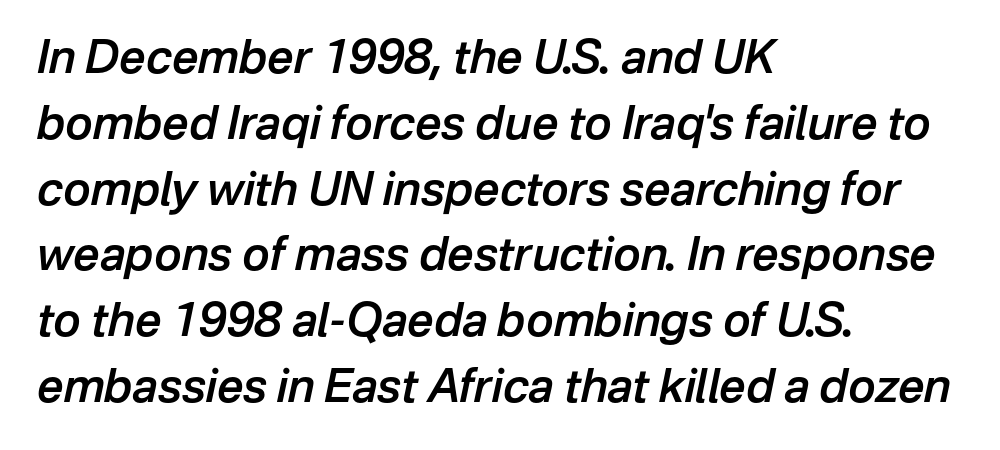
The image shows 46 px semibold type, italic (leaning right); set left-aligned, normal line spacing (1.43x), normal letter spacing, not underlined; low stroke contrast and a medium x-height.
